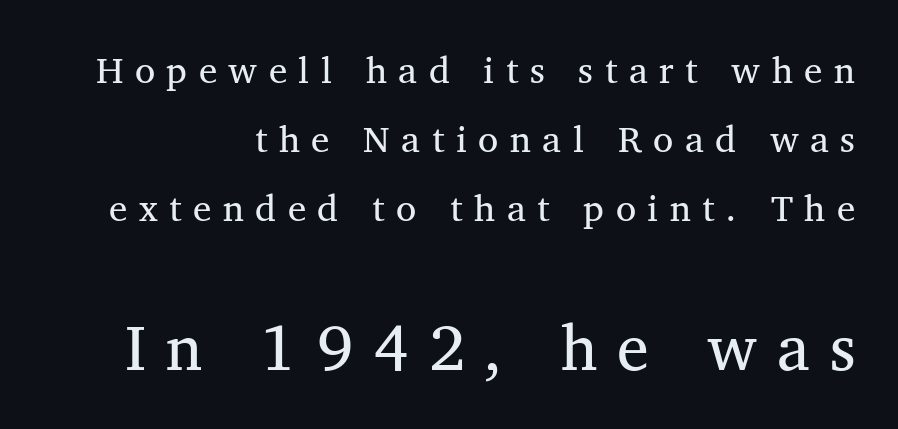
The image shows 64 px regular-weight serif type, upright; set line spacing 1.86x, unusually wide letter spacing (+0.31 em), not underlined; the second (bottom) block is 1.73x larger; medium stroke contrast and a medium x-height.
